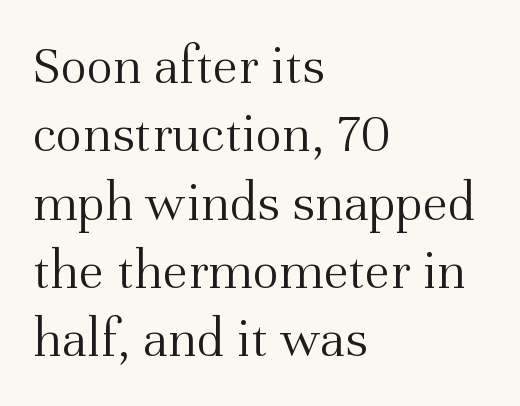
Check under the words: just untouched page. A student would call this left alignment; a typographer would say flush left, rag right. These lines keep a tight, regular rhythm from letter to letter. Typographically, this falls in the serif category. The typeface has the unassuming heft of standard copy or less. Note the varied advance widths — an 'i' is clearly narrower than an 'm'.
